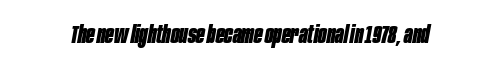
{"italic": "yes", "lean": "right", "slant_degrees": 10, "bold": "yes", "underline": "no", "letter_spacing": "normal", "letter_spacing_em": 0.0, "glyph_px": 25}
